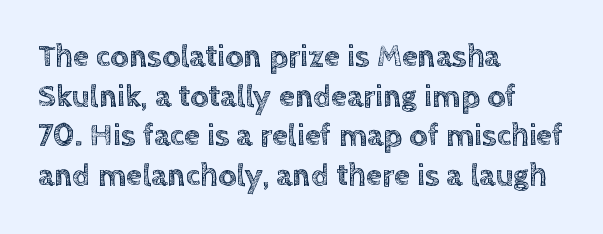
The image shows 32 px text type, upright; set left-aligned, line spacing 1.24x, normal letter spacing, not underlined; a large x-height.
